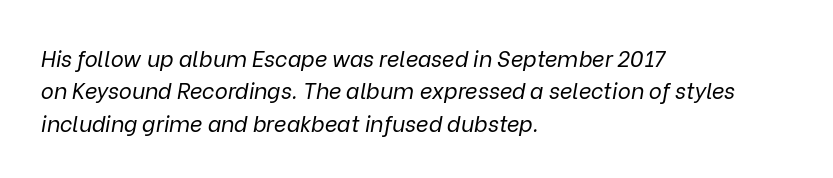
Does the leading feel generous? No, just average. This sample uses plain, unmodified letter spacing. Descenders hang freely into open space. A quiet, ordinary-to-light weight characterises the typeface. Emphasis-style slanted type is in use.
